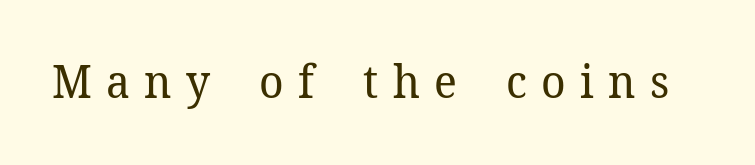
Classification — serif. Stem width sits at or under what a default text font uses. Display-style spreading of the glyphs; the letterfit is very open. Rendered with straight, roman letterforms.
